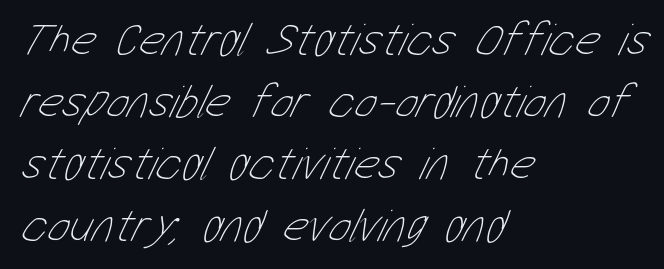
Q: Is the text bold? A: No.
Q: Is the text underlined? A: No.
Q: How is the paragraph aligned? A: Left-aligned.
Q: Is the spacing between letters normal or unusually wide? A: Normal.
Q: Is the spacing between lines tight, normal or loose? A: Normal.
Q: Width (condensed, normal, or wide)? A: Condensed.
Q: Stroke contrast? A: Low.
Q: x-height? A: Medium.
Q: Monospaced? A: No.
